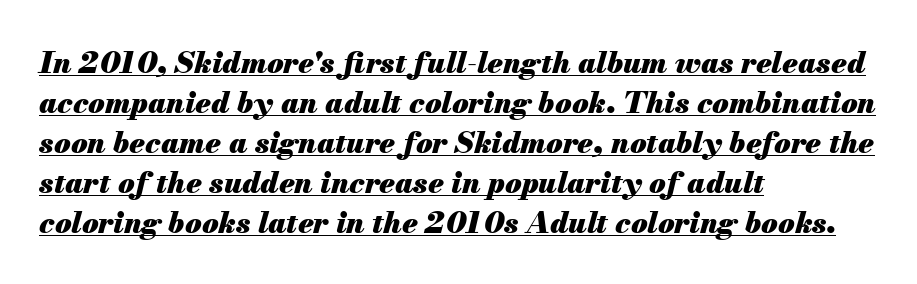
{"italic": "yes", "lean": "right", "slant_degrees": 13, "bold": "yes", "weight": "heavy", "width": "normal", "stroke_contrast": "medium", "x_height": "small", "monospaced": "no", "underline": "yes", "align": "left", "line_spacing": "normal", "line_spacing_ratio": 1.33, "letter_spacing": "normal", "letter_spacing_em": 0.0, "glyph_px": 30}
